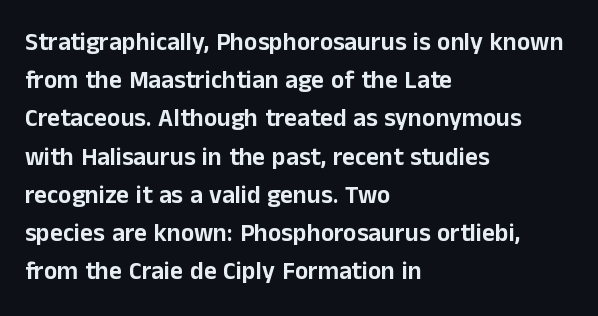
Descenders hang freely into open space. Teacher's note: observe the even left margin — that is flush-left alignment. The vertical gap from one line to the next is medium. If you drew a line through each stem, it would be perfectly vertical. The letters sit at their default tracking, neither squeezed nor spread.
